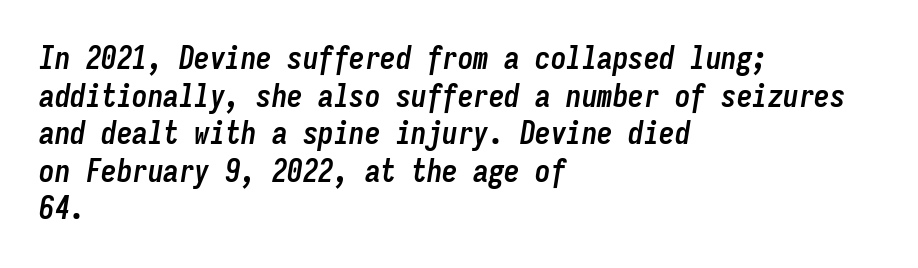
Italic: yes, the glyphs are oblique. Does extra space separate the letters? No, they use regular spacing. Here the designer chose a console-style face with uniform glyph widths. The characters look thick and weighty, a clear bold.
